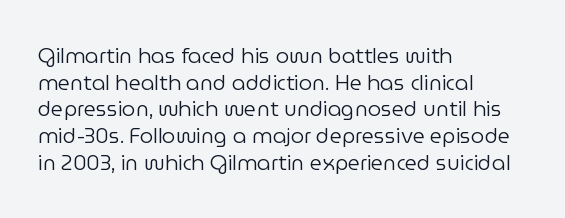
The image shows 21 px text type, upright; set left-aligned, normal line spacing (1.27x), normal letter spacing, not underlined.
